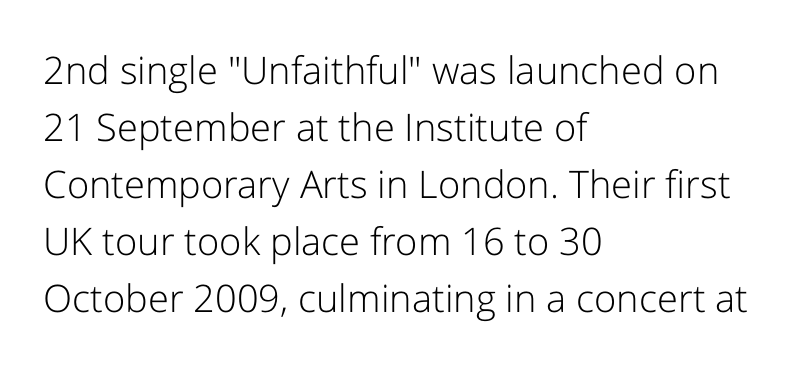
A normal amount of white space separates one row of letters from the next. The lettering holds an erect, upright posture throughout. Any mark beneath the type? The region is blank. Each word holds together tightly as a unit, with standard inter-letter gaps. Think of a printed novel: that variable character pitch is what you see here.
